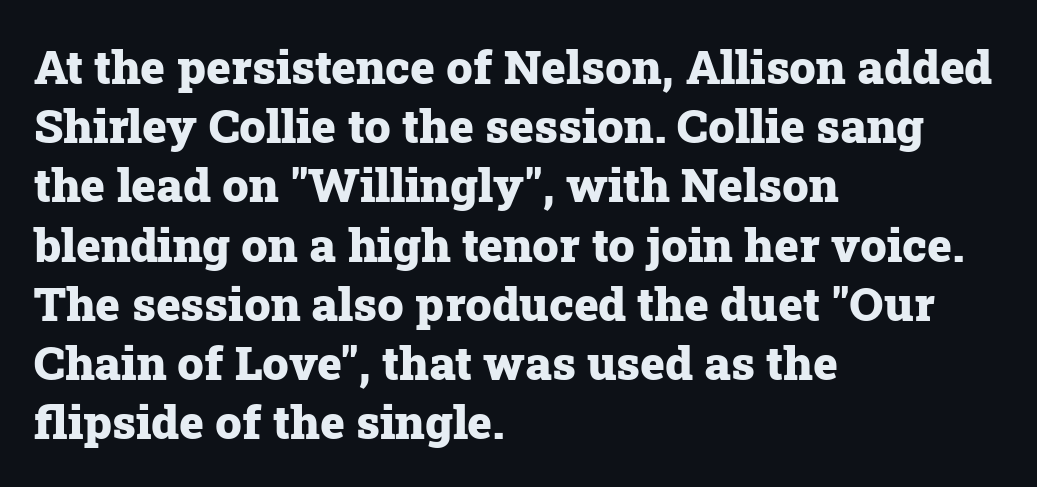
The letterforms sit shoulder to shoulder at normal distance. The rendering uses natural spacing where letterforms have individual widths. Check where the strokes stop: tiny serifs finish them off. Its strokes are broad and dark, the hallmark of bold type. The font's upright variant was chosen for this text. Descenders are the only things crossing below the line.
